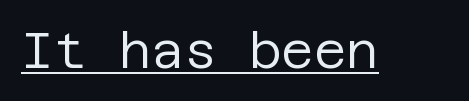
The image shows 50 px regular-weight sans-serif type, upright; set normal letter spacing, underlined; low stroke contrast and a large x-height.
